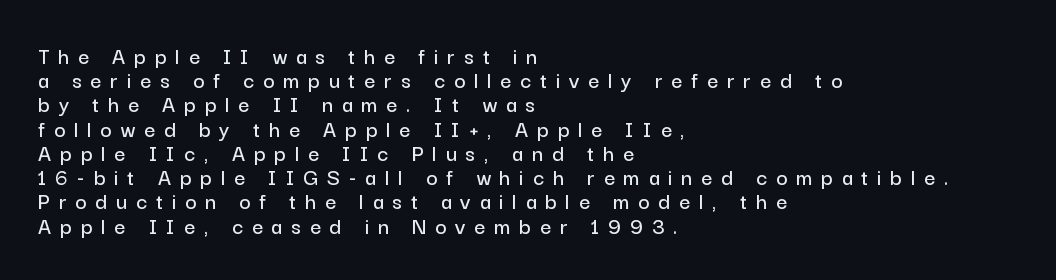
Q: Is the text italic (slanted)? A: No, it is upright.
Q: Is the text underlined? A: No.
Q: How is the paragraph aligned? A: Left-aligned.
Q: Is the spacing between letters normal or unusually wide? A: Unusually wide.
Q: Is the spacing between lines tight, normal or loose? A: Tight.
